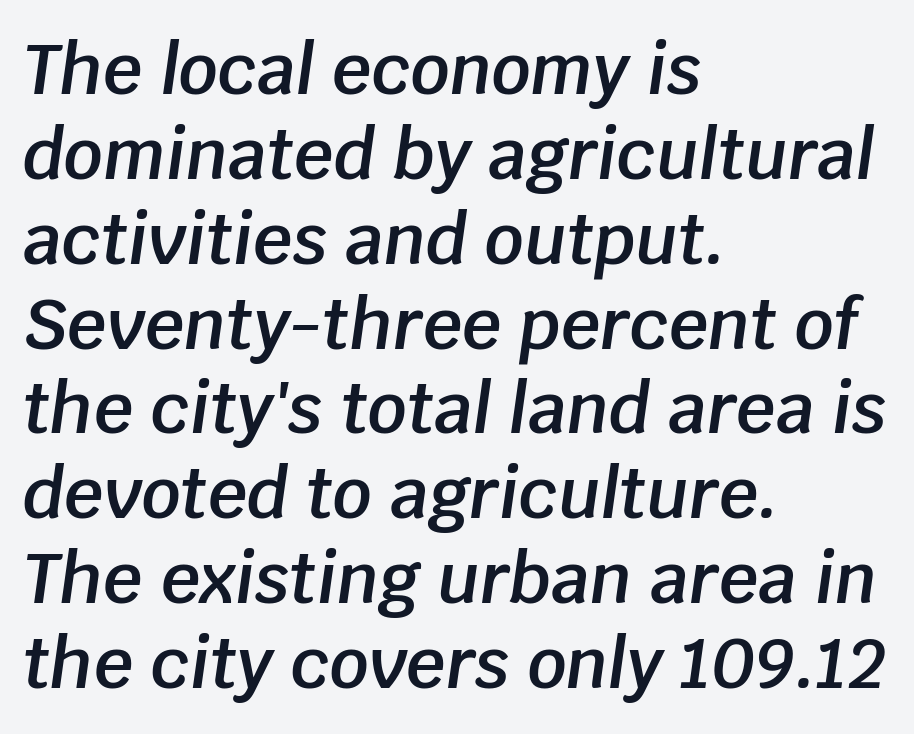
Q: Is the text bold? A: Semi-bold.
Q: Is the text italic (slanted)? A: Yes, it leans right by about 8 degrees.
Q: Is the text underlined? A: No.
Q: How is the paragraph aligned? A: Left-aligned.
Q: Is the spacing between letters normal or unusually wide? A: Normal.
Q: Width (condensed, normal, or wide)? A: Normal.
Q: Stroke contrast? A: Low.
Q: x-height? A: Large.
Q: Monospaced? A: No.
